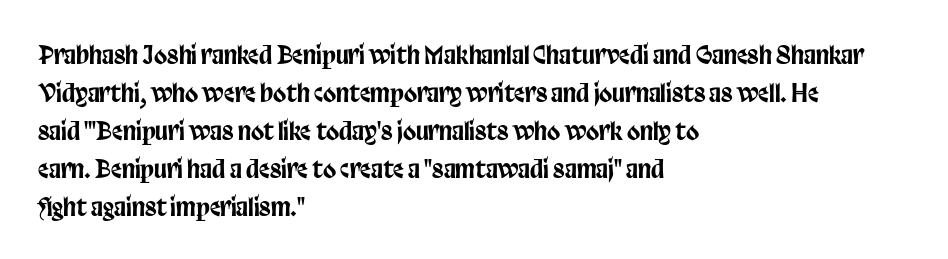
{"italic": "no", "underline": "no", "align": "left", "line_spacing": "normal", "line_spacing_ratio": 1.58, "letter_spacing": "normal", "letter_spacing_em": 0.0, "glyph_px": 24}
